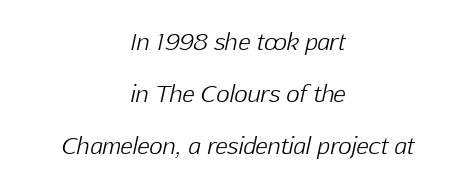
The image shows 23 px text type, italic (leaning right); set centered, loose line spacing (2.27x), normal letter spacing, not underlined.
